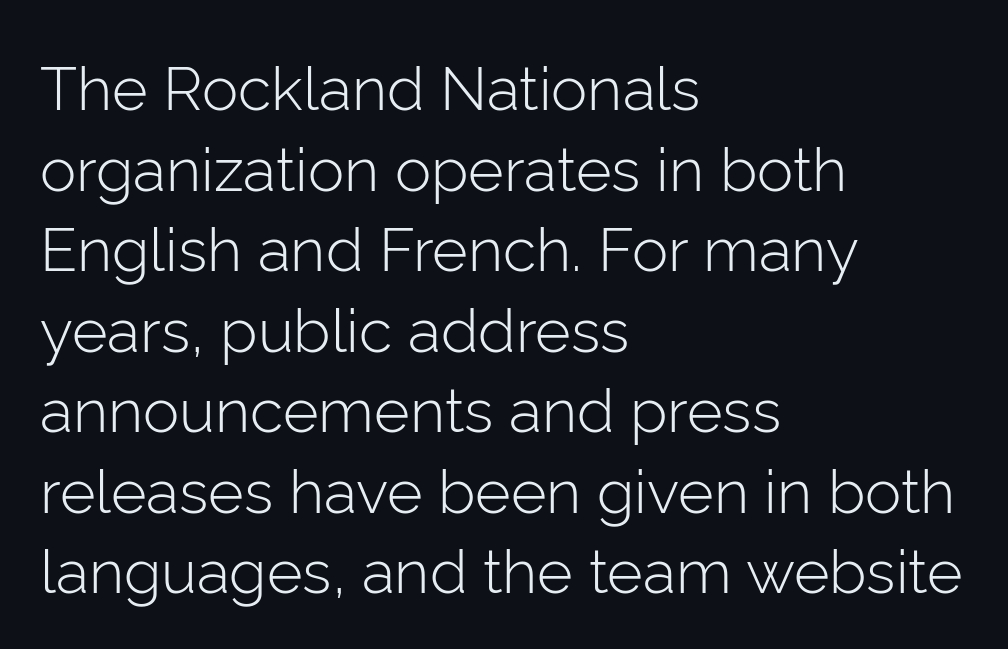
Does the type have serifs? No, each stem ends abruptly. Clear beneath every line of the passage. Does the leading feel generous? No, just average. Compared with a typical body face, this is equally light or lighter still. This is the regular roman posture of the typeface.
